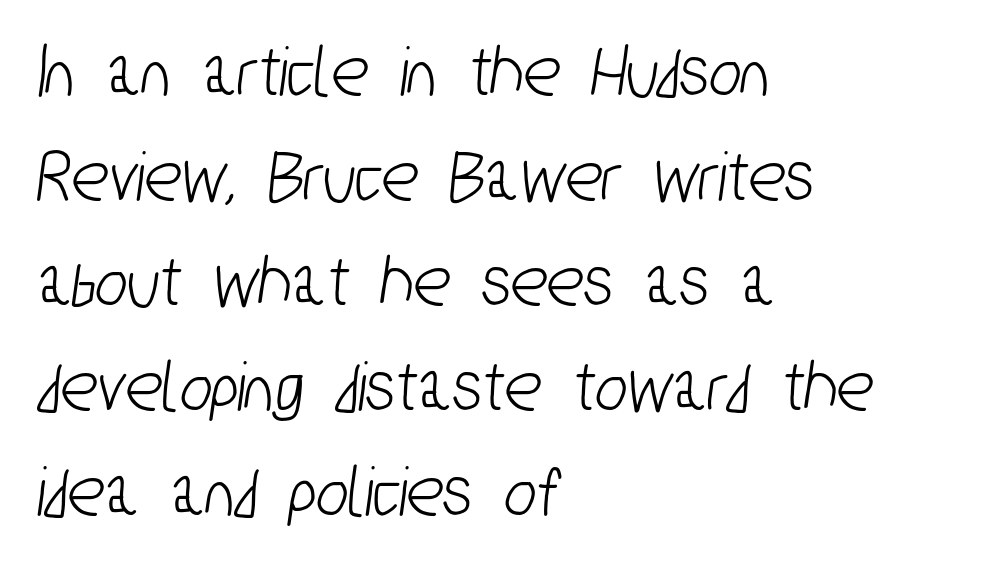
Q: Is the typeface a serif or a sans-serif typeface? A: Sans-serif.
Q: Is the text underlined? A: No.
Q: How is the paragraph aligned? A: Left-aligned.
Q: Is the spacing between letters normal or unusually wide? A: Normal.
Q: Is the spacing between lines tight, normal or loose? A: Normal.
Q: Width (condensed, normal, or wide)? A: Condensed.
Q: Stroke contrast? A: Low.
Q: x-height? A: Medium.
Q: Monospaced? A: No.
